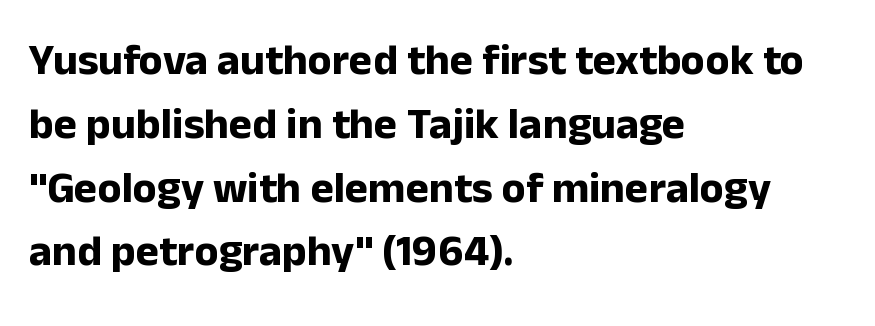
The image shows 44 px bold sans-serif type, upright; set left-aligned, normal line spacing (1.45x), normal letter spacing, not underlined; low stroke contrast and a medium x-height.
